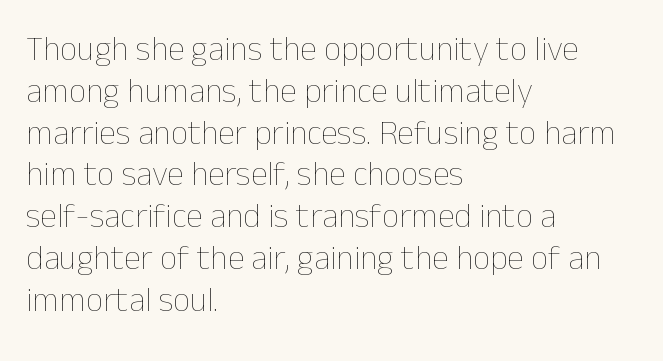
The image shows 34 px thin type, upright; set left-aligned, line spacing 1.23x, normal letter spacing, not underlined; low stroke contrast and a medium x-height.
